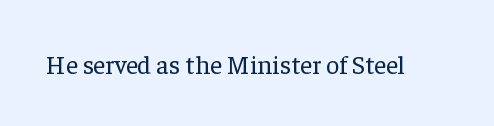
A roman cut, with each character standing at attention. Decoration check: the copy has no underline. The gaps between neighbouring characters are ordinary and unremarkable. Bold? No — there's no thickening of the strokes.
